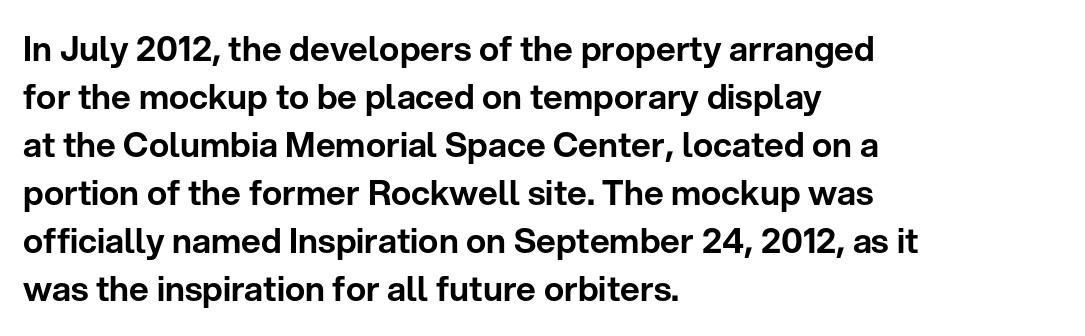
Do the characters align in a grid? No, the font is proportional. Tracking here is standard; glyphs follow each other at the usual distance. Type without underlining. Font category for this specimen: sans-serif. A student would call this left alignment; a typographer would say flush left, rag right.
